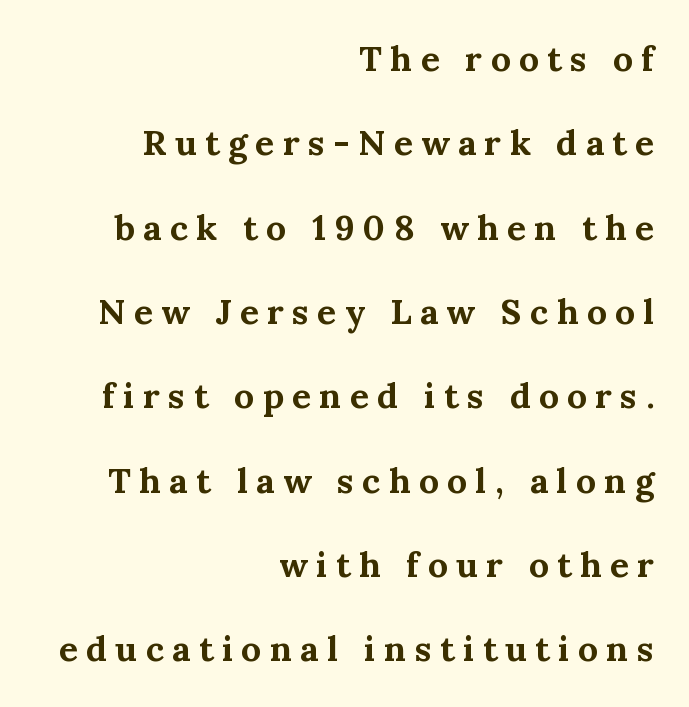
No word sits above an underline. The text was rendered using a seriffed face with decorative stroke endings. A flush-right, rag-left setting is used for this passage. Vertical spacing — loose.
